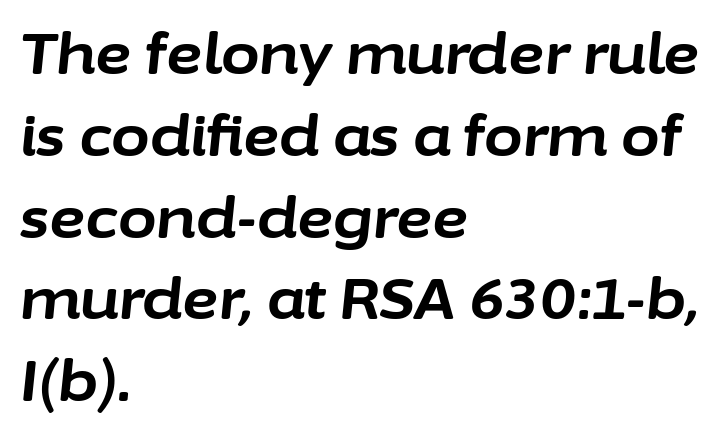
Q: Is the text bold? A: Yes.
Q: Is the text italic (slanted)? A: Yes, it leans right by about 6 degrees.
Q: Is the text underlined? A: No.
Q: How is the paragraph aligned? A: Left-aligned.
Q: Is the spacing between letters normal or unusually wide? A: Normal.
Q: Is the spacing between lines tight, normal or loose? A: Normal.
Q: Width (condensed, normal, or wide)? A: Normal.
Q: Stroke contrast? A: Low.
Q: x-height? A: Medium.
Q: Monospaced? A: No.
